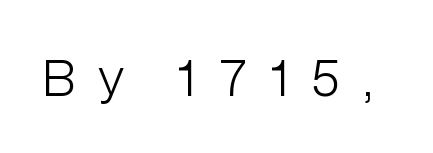
Rendered with straight, roman letterforms. I'd call this a sans setting — the letters go barefoot. The face used here is rendered with a markedly widened letterfit. Looks like regular typesetting: each glyph gets only the width it needs. Bold? No — there's no thickening of the strokes. Just letters on the line, the space beneath them empty.
